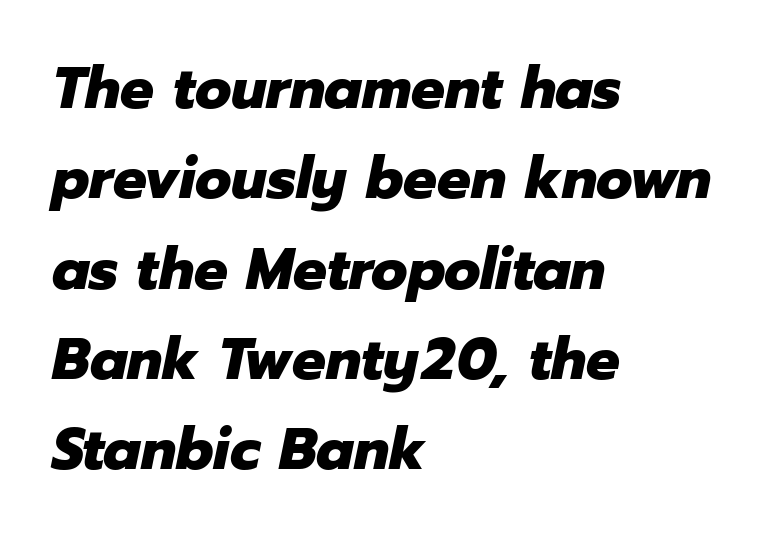
Honestly, the letter spacing is just normal — you wouldn't notice it. You'd pick this weight for a headline — it's a proper bold. Reading down the block, your eye returns to a fixed left position each line. A typesetter would call this leading conventional body-copy spacing.
